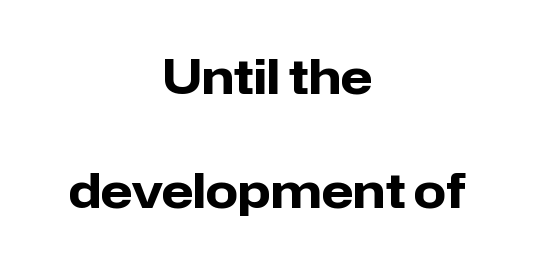
{"serif": "no", "italic": "no", "bold": "yes", "weight": "heavy", "width": "normal", "stroke_contrast": "low", "x_height": "medium", "monospaced": "no", "underline": "no", "align": "center", "line_spacing": "loose", "line_spacing_ratio": 2.43, "letter_spacing": "normal", "letter_spacing_em": 0.0, "glyph_px": 47}
